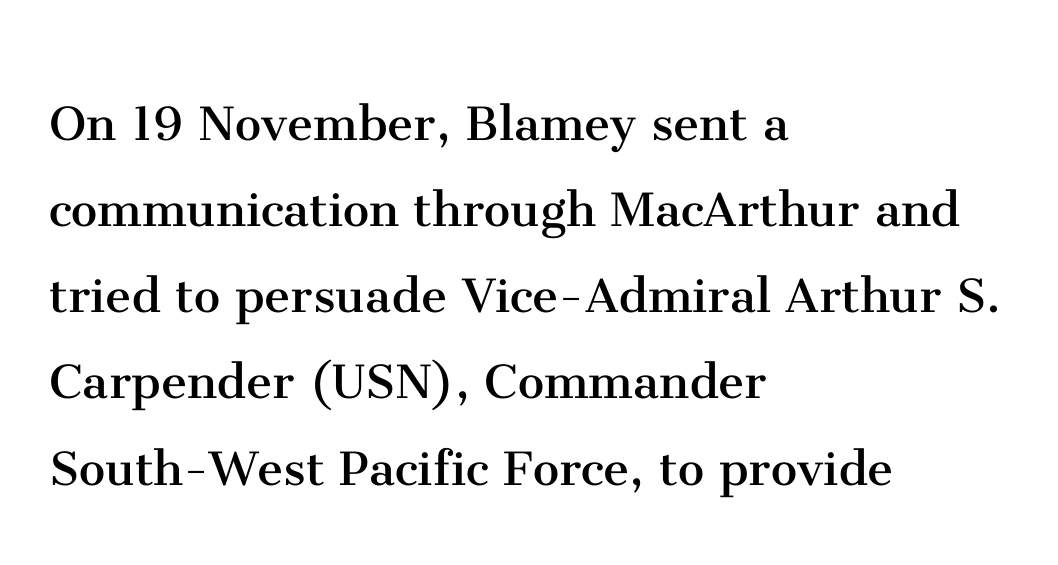
Q: Is the text bold? A: No.
Q: Is the text italic (slanted)? A: No, it is upright.
Q: Is the typeface a serif or a sans-serif typeface? A: Serif.
Q: Is the text underlined? A: No.
Q: How is the paragraph aligned? A: Left-aligned.
Q: Is the spacing between letters normal or unusually wide? A: Normal.
Q: Is the spacing between lines tight, normal or loose? A: Normal.
Q: Width (condensed, normal, or wide)? A: Normal.
Q: Stroke contrast? A: Medium.
Q: x-height? A: Medium.
Q: Monospaced? A: No.
